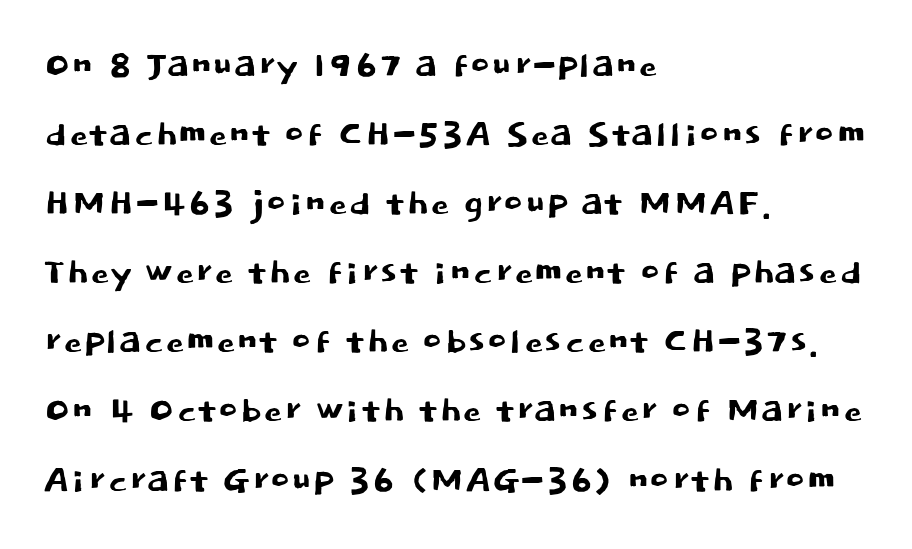
The image shows 47 px sans-serif type, upright; set left-aligned, normal line spacing (1.47x), normal letter spacing, not underlined; low stroke contrast and a large x-height.
